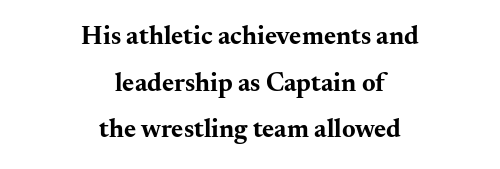
Q: Is the text bold? A: Yes.
Q: Is the text italic (slanted)? A: No, it is upright.
Q: Is the text underlined? A: No.
Q: How is the paragraph aligned? A: Centered.
Q: Is the spacing between letters normal or unusually wide? A: Normal.
